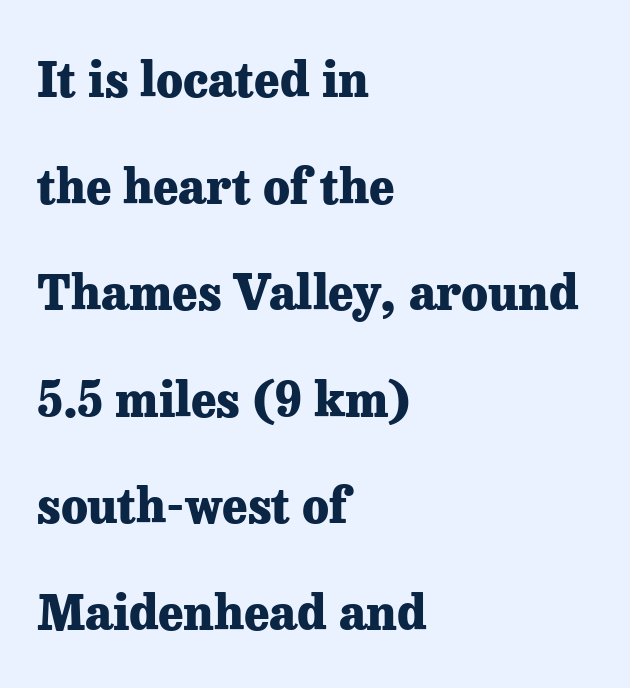
To sum up the face: it has serifs. Compared with an ordinary text face, these strokes are far heavier — a full bold. This rendering uses left alignment, leaving the right contour irregular. Italic: no, the glyphs are upright roman.
